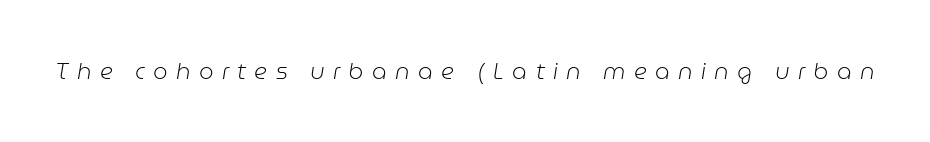
Q: Is the text bold? A: No.
Q: Is the text italic (slanted)? A: Yes, it leans right by about 9 degrees.
Q: Is the text underlined? A: No.
Q: Is the spacing between letters normal or unusually wide? A: Unusually wide.
